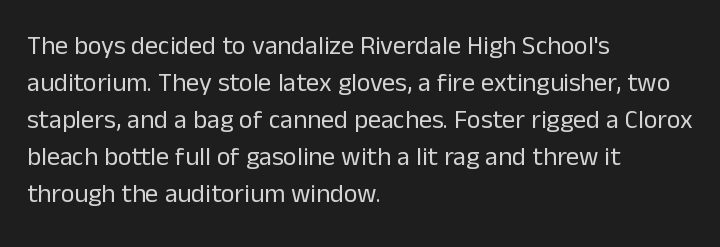
The image shows 26 px text type, upright; set left-aligned, normal line spacing (1.42x), normal letter spacing, not underlined.
